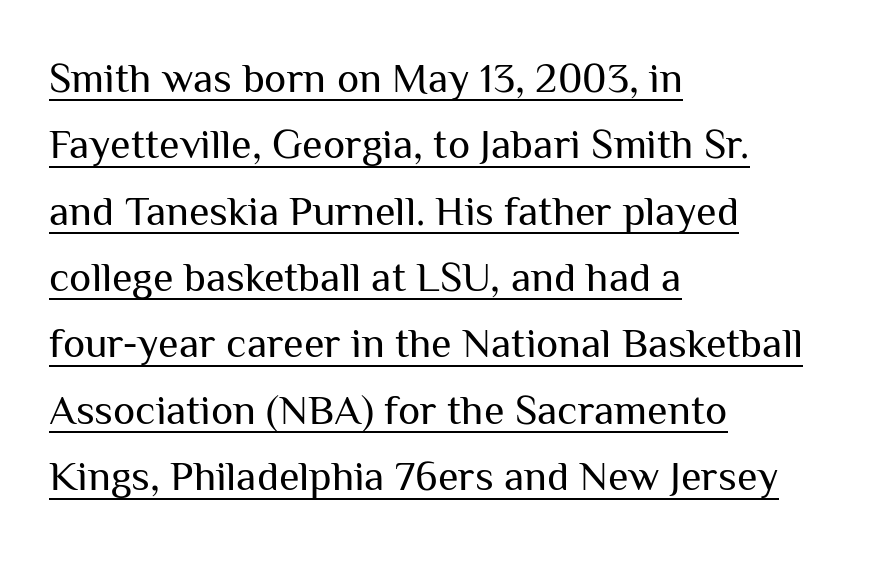
{"serif": "no", "italic": "no", "bold": "no", "weight": "regular", "width": "normal", "stroke_contrast": "medium", "x_height": "medium", "monospaced": "no", "underline": "yes", "align": "left", "line_spacing": "normal", "line_spacing_ratio": 1.58, "letter_spacing": "normal", "letter_spacing_em": 0.0, "glyph_px": 42}
